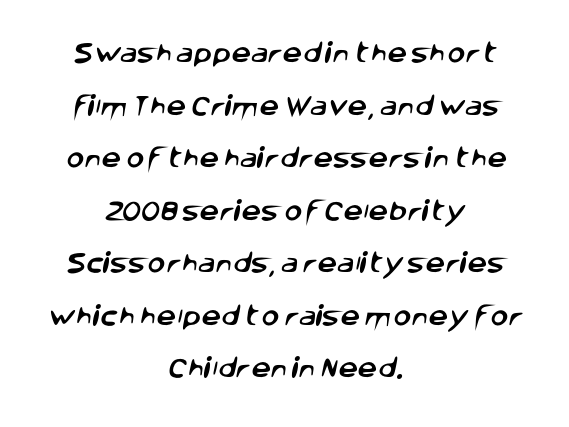
Plain, unruled lines of type. The type is set solid horizontally, with unmodified tracking. Horizontal bands of white between lines are thick stripes. Horizontally, the lines are justified to the midpoint only.
